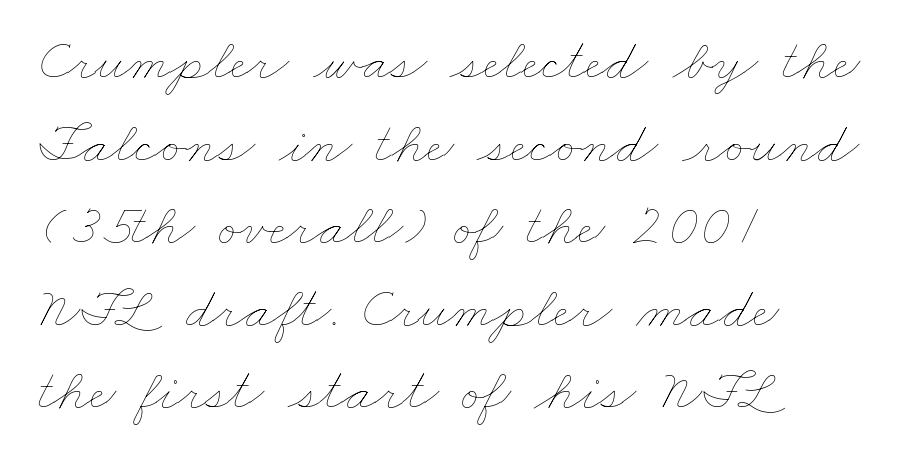
Q: Is the text bold? A: No.
Q: Is the text underlined? A: No.
Q: How is the paragraph aligned? A: Left-aligned.
Q: Is the spacing between letters normal or unusually wide? A: Normal.
Q: Is the spacing between lines tight, normal or loose? A: Normal.
Q: Width (condensed, normal, or wide)? A: Wide.
Q: Stroke contrast? A: Low.
Q: x-height? A: Small.
Q: Monospaced? A: No.
